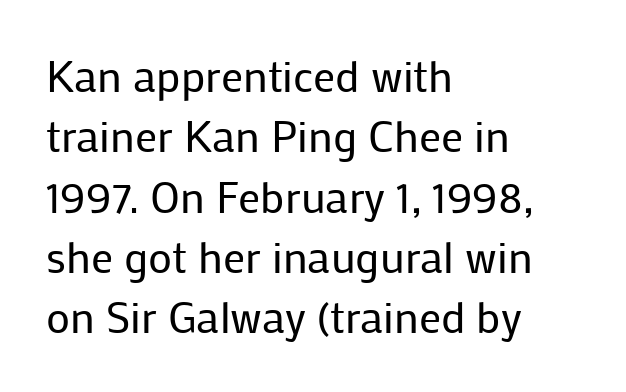
{"serif": "no", "italic": "no", "bold": "no", "weight": "regular", "width": "normal", "stroke_contrast": "low", "x_height": "medium", "monospaced": "no", "underline": "no", "align": "left", "line_spacing": "normal", "line_spacing_ratio": 1.37, "letter_spacing": "normal", "letter_spacing_em": 0.0, "glyph_px": 44}
